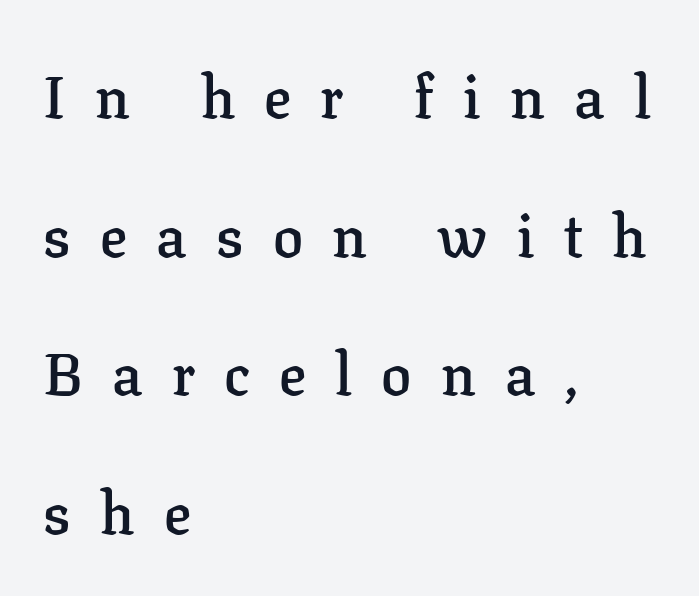
{"serif": "yes", "italic": "no", "bold": "semi", "weight": "semibold", "width": "normal", "stroke_contrast": "low", "x_height": "medium", "monospaced": "no", "underline": "no", "align": "left", "line_spacing": "loose", "line_spacing_ratio": 2.31, "letter_spacing": "wide", "letter_spacing_em": 0.49, "glyph_px": 60}
